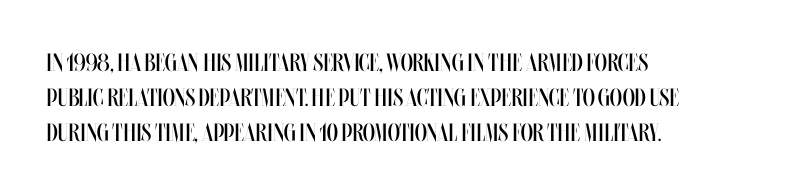
Q: Is the text bold? A: No.
Q: Is the text italic (slanted)? A: No, it is upright.
Q: Is the text underlined? A: No.
Q: How is the paragraph aligned? A: Left-aligned.
Q: Is the spacing between letters normal or unusually wide? A: Normal.
Q: Is the spacing between lines tight, normal or loose? A: Normal.
